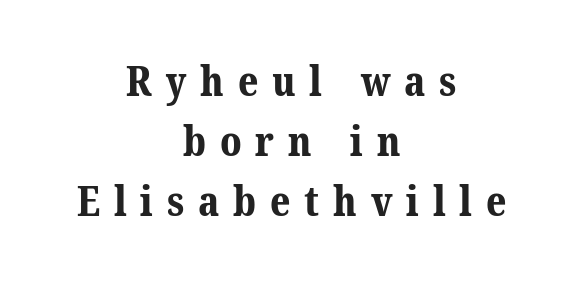
{"serif": "yes", "bold": "yes", "weight": "bold", "width": "normal", "stroke_contrast": "medium", "x_height": "medium", "monospaced": "no", "underline": "no", "align": "center", "line_spacing": "normal", "line_spacing_ratio": 1.43, "letter_spacing": "wide", "letter_spacing_em": 0.33, "glyph_px": 42}
